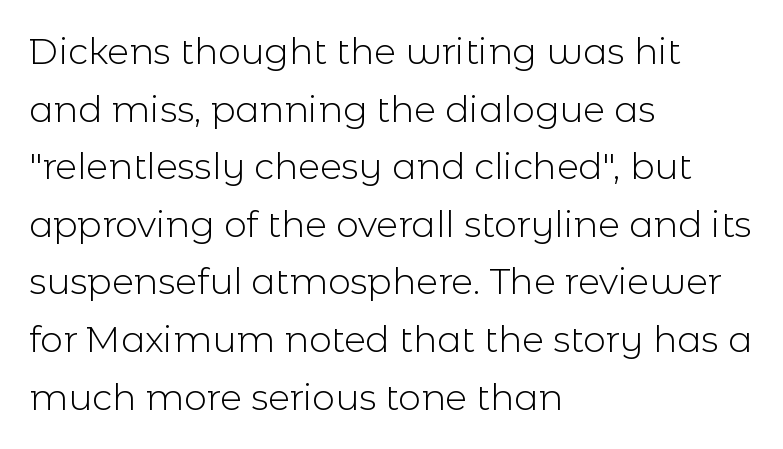
{"serif": "no", "italic": "no", "bold": "no", "weight": "light", "width": "normal", "x_height": "medium", "monospaced": "no", "underline": "no", "align": "left", "line_spacing": "normal", "line_spacing_ratio": 1.6, "letter_spacing": "normal", "letter_spacing_em": 0.0, "glyph_px": 36}
